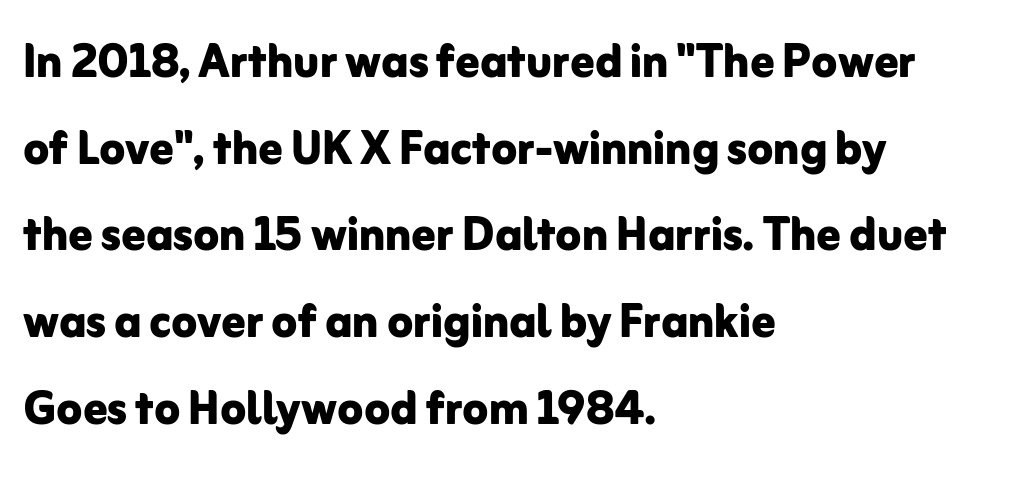
The image shows 59 px bold sans-serif type, upright; set left-aligned, normal line spacing (1.47x), normal letter spacing, not underlined; low stroke contrast and a medium x-height.
